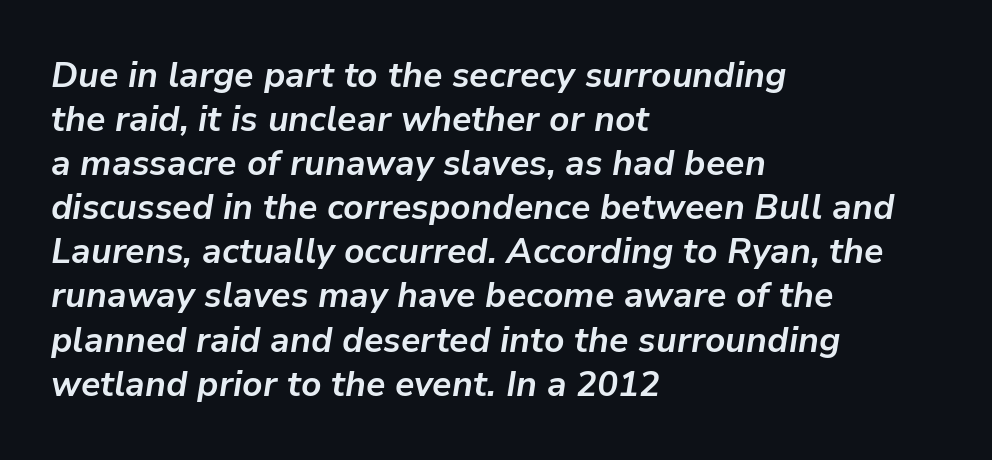
Q: Is the text bold? A: Yes.
Q: Is the text italic (slanted)? A: Yes, it leans right by about 9 degrees.
Q: Is the text underlined? A: No.
Q: How is the paragraph aligned? A: Left-aligned.
Q: Is the spacing between letters normal or unusually wide? A: Normal.
Q: Is the spacing between lines tight, normal or loose? A: Normal.
Q: Width (condensed, normal, or wide)? A: Normal.
Q: Stroke contrast? A: Low.
Q: x-height? A: Medium.
Q: Monospaced? A: No.
